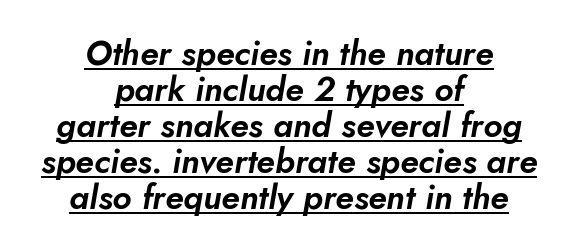
Short note: letters normally spaced. A typesetter would mark this as italic. The lines are quadded center. The specimen includes a rule beneath the text block's lines. One glance says dense: line gaps are narrower than usual.
